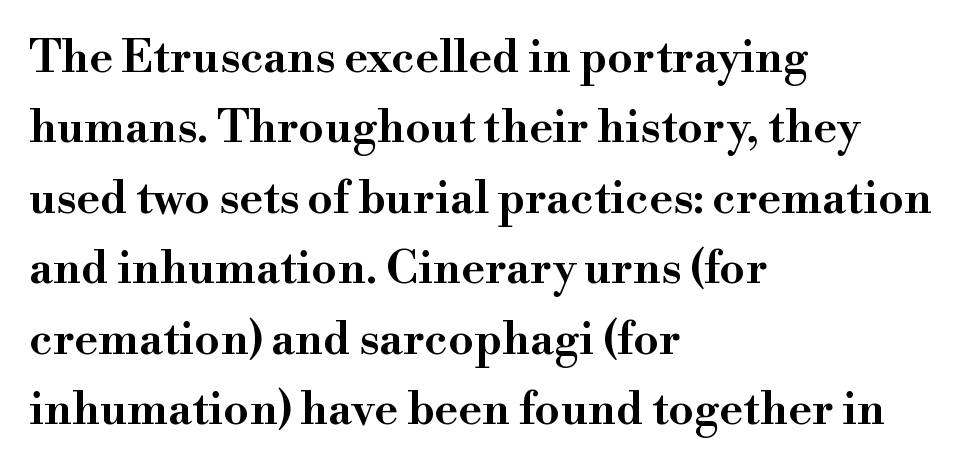
{"serif": "yes", "italic": "no", "bold": "semi", "weight": "semibold", "width": "normal", "stroke_contrast": "high", "x_height": "small", "monospaced": "no", "underline": "no", "align": "left", "line_spacing": "normal", "line_spacing_ratio": 1.53, "letter_spacing": "normal", "letter_spacing_em": 0.0, "glyph_px": 46}
